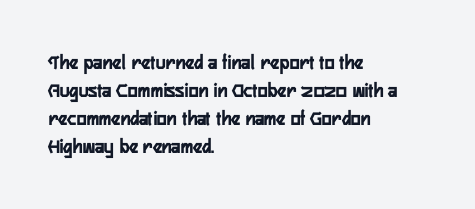
Q: Is the text italic (slanted)? A: No, it is upright.
Q: Is the text underlined? A: No.
Q: How is the paragraph aligned? A: Left-aligned.
Q: Is the spacing between letters normal or unusually wide? A: Normal.
Q: Is the spacing between lines tight, normal or loose? A: Normal.
